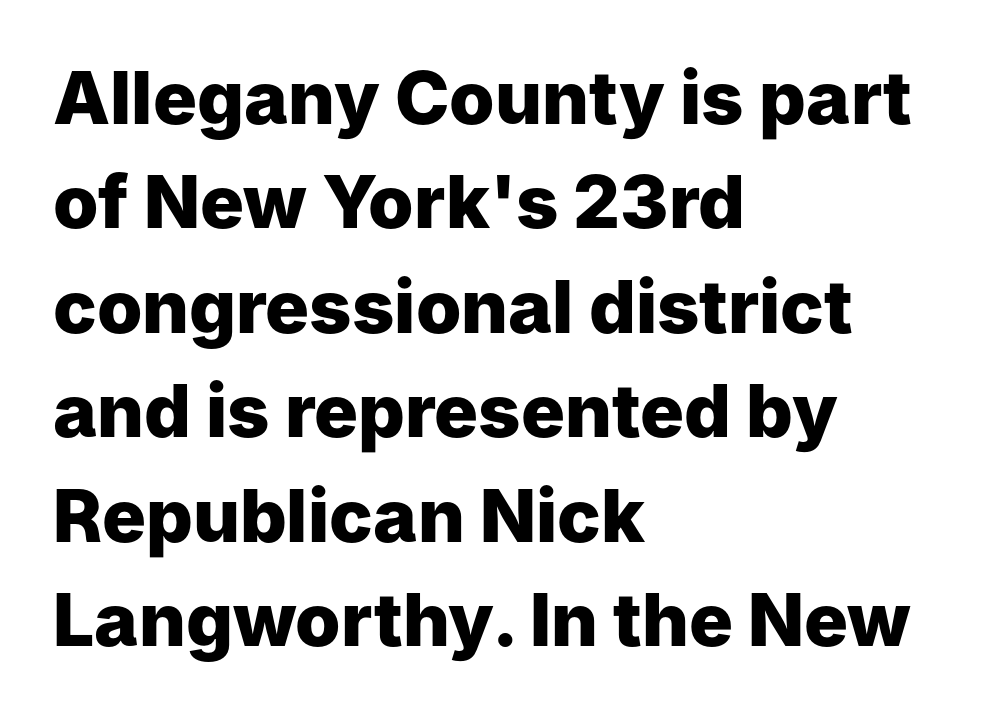
{"serif": "no", "italic": "no", "bold": "yes", "weight": "heavy", "width": "normal", "stroke_contrast": "low", "x_height": "medium", "monospaced": "no", "underline": "no", "align": "left", "line_spacing": "normal", "line_spacing_ratio": 1.43, "letter_spacing": "normal", "letter_spacing_em": 0.0, "glyph_px": 73}
